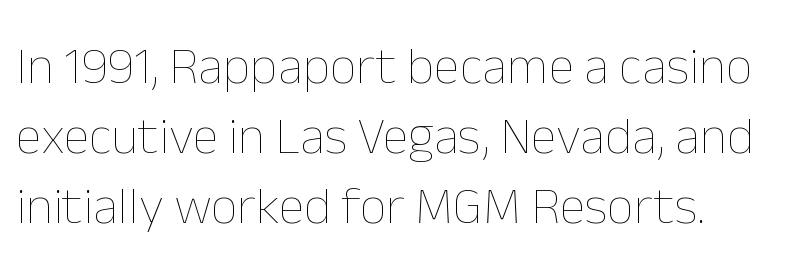
The image shows 53 px thin type, upright; set normal line spacing (1.32x), normal letter spacing, not underlined; low stroke contrast and a medium x-height.
